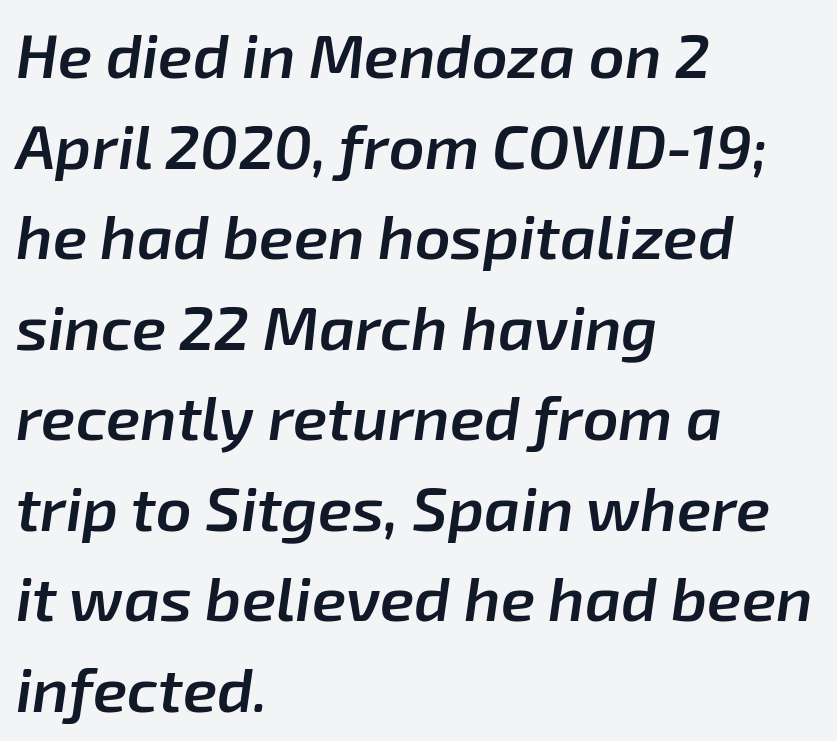
Q: Is the text bold? A: Semi-bold.
Q: Is the text italic (slanted)? A: Yes, it leans right by about 8 degrees.
Q: Is the text underlined? A: No.
Q: How is the paragraph aligned? A: Left-aligned.
Q: Is the spacing between letters normal or unusually wide? A: Normal.
Q: Is the spacing between lines tight, normal or loose? A: Normal.
Q: Width (condensed, normal, or wide)? A: Normal.
Q: Stroke contrast? A: Low.
Q: x-height? A: Medium.
Q: Monospaced? A: No.
